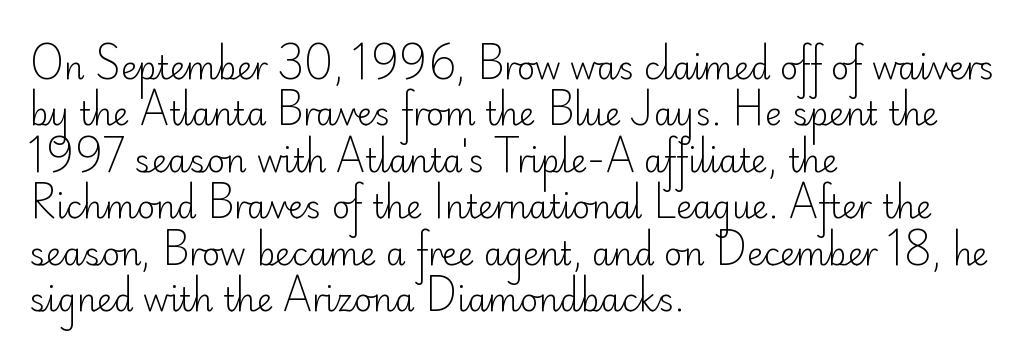
The image shows 32 px light sans-serif type, upright; set left-aligned, normal line spacing (1.45x), normal letter spacing, not underlined; low stroke contrast and a small x-height.
